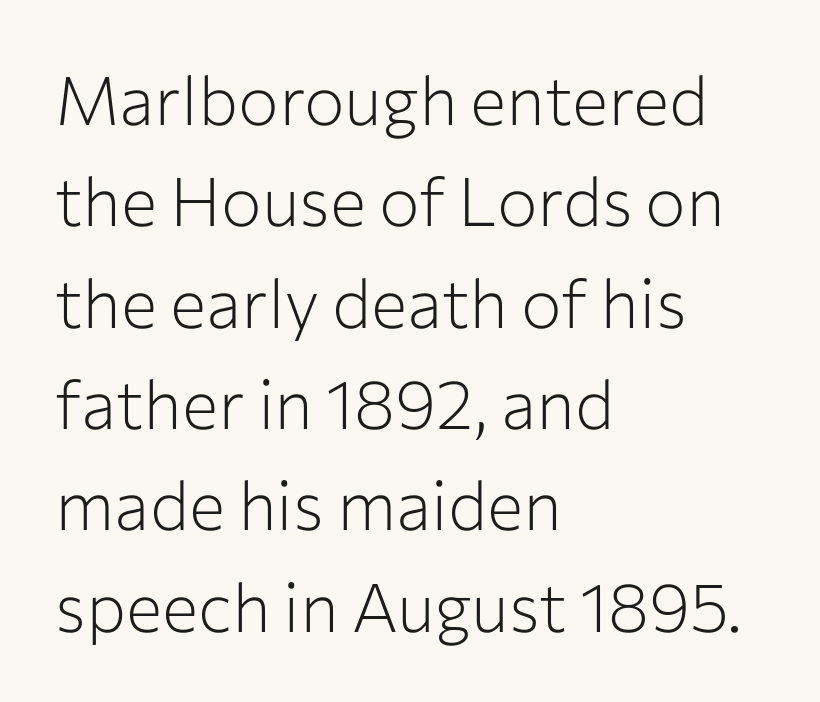
{"serif": "no", "italic": "no", "bold": "no", "weight": "light", "width": "normal", "stroke_contrast": "low", "x_height": "medium", "monospaced": "no", "underline": "no", "align": "left", "line_spacing": "normal", "line_spacing_ratio": 1.49, "letter_spacing": "normal", "letter_spacing_em": 0.0, "glyph_px": 68}
